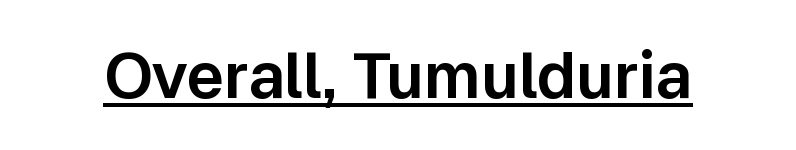
{"serif": "no", "italic": "no", "width": "normal", "stroke_contrast": "low", "x_height": "medium", "monospaced": "no", "underline": "yes", "letter_spacing": "normal", "letter_spacing_em": 0.0, "glyph_px": 64}
